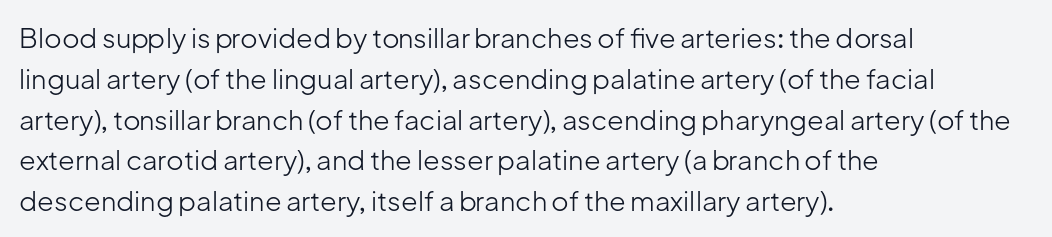
Q: Is the text bold? A: No.
Q: Is the text italic (slanted)? A: No, it is upright.
Q: Is the text underlined? A: No.
Q: How is the paragraph aligned? A: Left-aligned.
Q: Is the spacing between letters normal or unusually wide? A: Normal.
Q: Is the spacing between lines tight, normal or loose? A: Normal.
